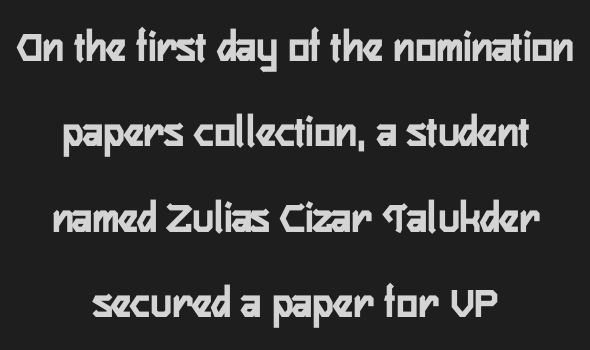
Spacing verdict: proportional, widths tailored to each character. Every character sits straight up, as roman type does. Quick note: interline space is abundant. Leftover space on each line is divided equally before and after the words. I'd describe the lettering as bold — thick and assertive.
